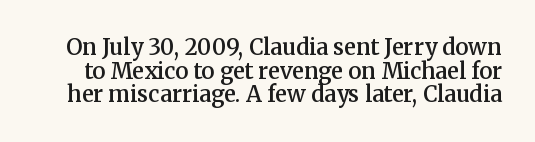
The image shows 22 px text type, upright; set tight line spacing (1.07x), normal letter spacing, not underlined.
